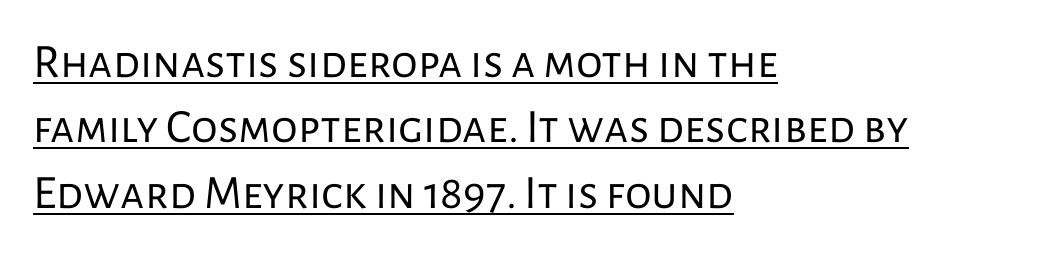
{"serif": "no", "italic": "no", "bold": "no", "weight": "regular", "width": "normal", "stroke_contrast": "low", "x_height": "medium", "monospaced": "no", "underline": "yes", "align": "left", "line_spacing": "normal", "line_spacing_ratio": 1.36, "letter_spacing": "normal", "letter_spacing_em": 0.0, "glyph_px": 48}
